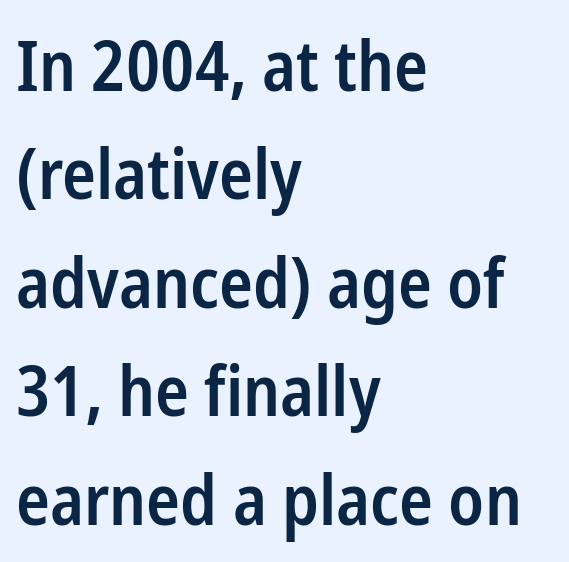
Q: Is the text bold? A: Semi-bold.
Q: Is the text italic (slanted)? A: No, it is upright.
Q: Is the typeface a serif or a sans-serif typeface? A: Sans-serif.
Q: Is the text underlined? A: No.
Q: How is the paragraph aligned? A: Left-aligned.
Q: Is the spacing between letters normal or unusually wide? A: Normal.
Q: Is the spacing between lines tight, normal or loose? A: Normal.
Q: Width (condensed, normal, or wide)? A: Condensed.
Q: Stroke contrast? A: Low.
Q: x-height? A: Medium.
Q: Monospaced? A: No.
